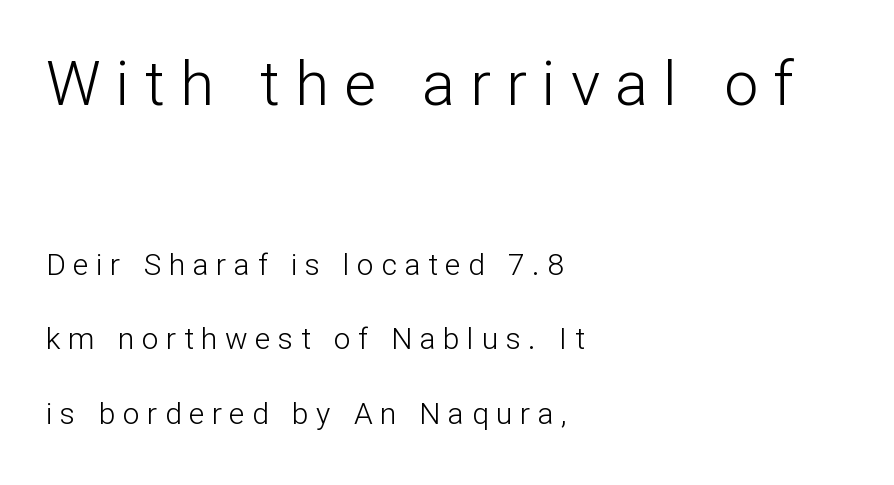
The image shows 61 px light sans-serif type, upright; set left-aligned, loose line spacing (2.48x), unusually wide letter spacing (+0.25 em), not underlined; the first (top) block is 2.03x larger; low stroke contrast and a medium x-height.
